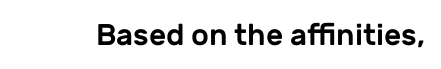
The image shows 30 px sans-serif type, upright; set normal letter spacing, not underlined; low stroke contrast and a medium x-height.
